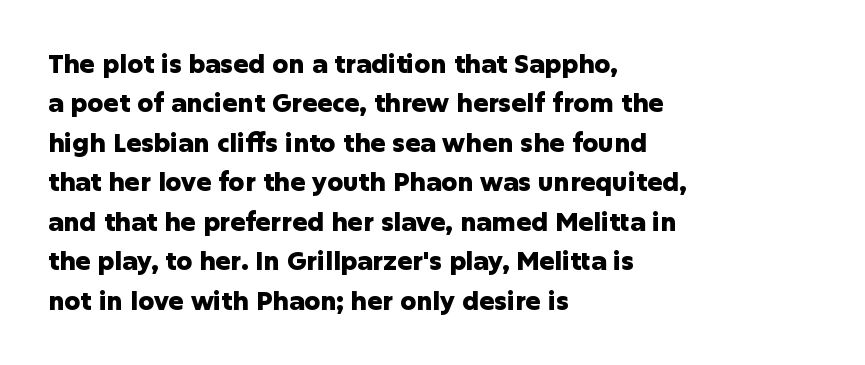
The image shows 25 px bold type, upright; set left-aligned, normal line spacing (1.58x), normal letter spacing, not underlined.
